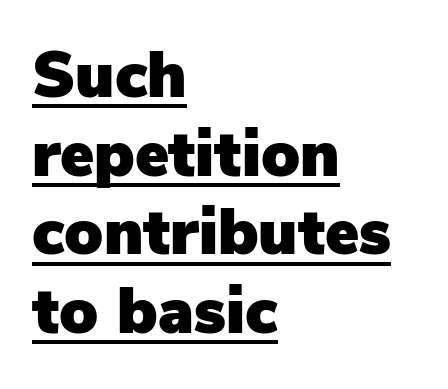
Is there any slant? The stems are plumb. Leftover space on each line is placed entirely after the last word. Check where the strokes stop: nothing finishes them off — pure sans. Note the varied advance widths — an 'i' is clearly narrower than an 'm'. These characters rest on top of a visible drawn line.
